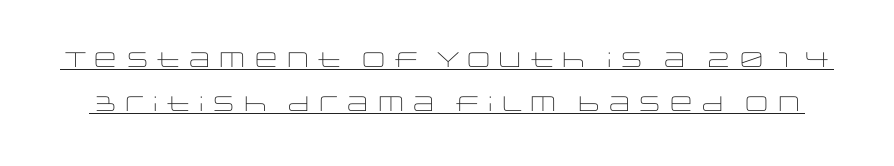
{"italic": "no", "bold": "no", "underline": "yes", "line_spacing": "loose", "line_spacing_ratio": 2.09, "letter_spacing": "normal", "letter_spacing_em": 0.0, "glyph_px": 21}
